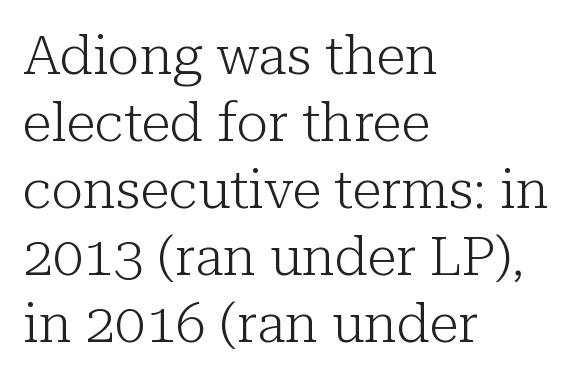
Q: Is the text bold? A: No.
Q: Is the text italic (slanted)? A: No, it is upright.
Q: Is the typeface a serif or a sans-serif typeface? A: Serif.
Q: Is the text underlined? A: No.
Q: How is the paragraph aligned? A: Left-aligned.
Q: Is the spacing between letters normal or unusually wide? A: Normal.
Q: Width (condensed, normal, or wide)? A: Normal.
Q: Stroke contrast? A: Low.
Q: x-height? A: Medium.
Q: Monospaced? A: No.
